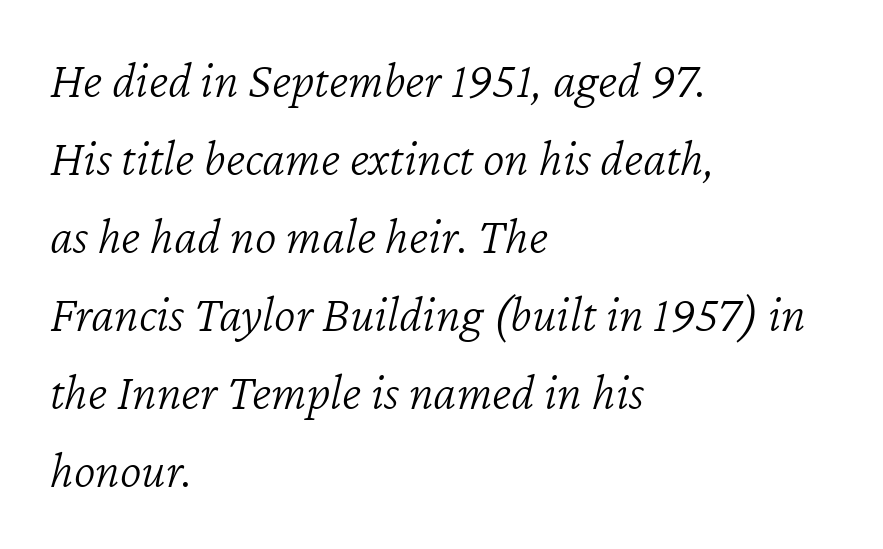
Q: Is the text bold? A: No.
Q: Is the text italic (slanted)? A: Yes, it leans right by about 12 degrees.
Q: Is the text underlined? A: No.
Q: How is the paragraph aligned? A: Left-aligned.
Q: Is the spacing between letters normal or unusually wide? A: Normal.
Q: Is the spacing between lines tight, normal or loose? A: Normal.
Q: Width (condensed, normal, or wide)? A: Normal.
Q: Stroke contrast? A: Low.
Q: x-height? A: Medium.
Q: Monospaced? A: No.
